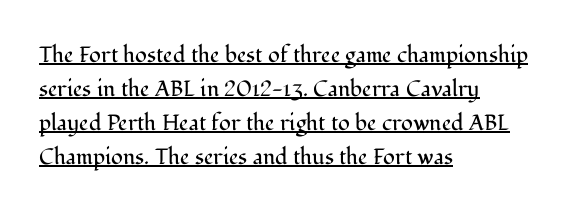
The gaps between neighbouring characters are ordinary and unremarkable. What's the leading like? Ordinary, nothing unusual. If you drew a ruler down the left edge, every line would touch it. The typography opts for an upright posture over an oblique one.
